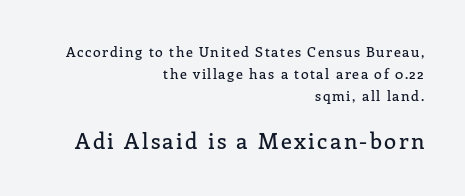
The image shows 22 px text type, upright; set right-aligned, normal line spacing (1.58x), not underlined; the second (bottom) block is 1.57x larger.
